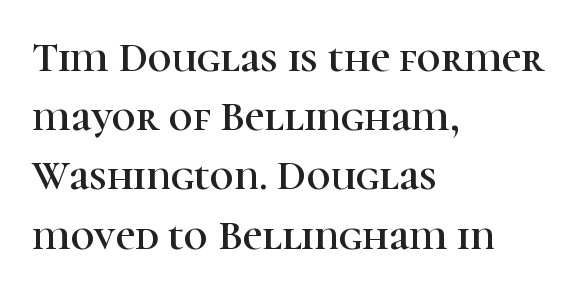
The image shows 42 px serif type, upright; set left-aligned, normal line spacing (1.41x), normal letter spacing, not underlined; high stroke contrast and a medium x-height.
